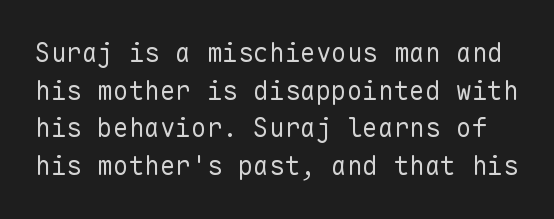
The passage shown stacks its lines at a standard gap. Ink coverage per letter is moderate at most. The letterforms sit shoulder to shoulder at normal distance. Posture: vertical.
